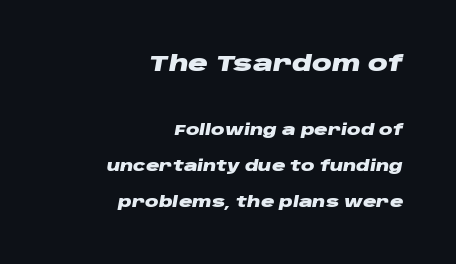
Scale decreases going downward across the two blocks. Stroke thickness is high; the sample reads as a true bold. If you measured baseline to baseline, you'd find a long distance. Honestly, the letter spacing is just normal — you wouldn't notice it.
